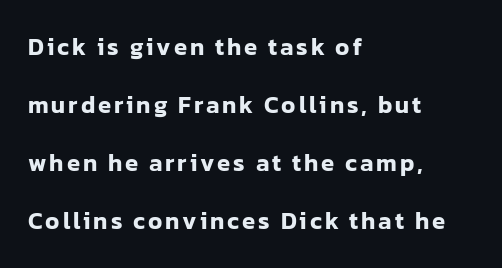
Q: Is the text italic (slanted)? A: No, it is upright.
Q: Is the text underlined? A: No.
Q: How is the paragraph aligned? A: Left-aligned.
Q: Is the spacing between lines tight, normal or loose? A: Loose.
